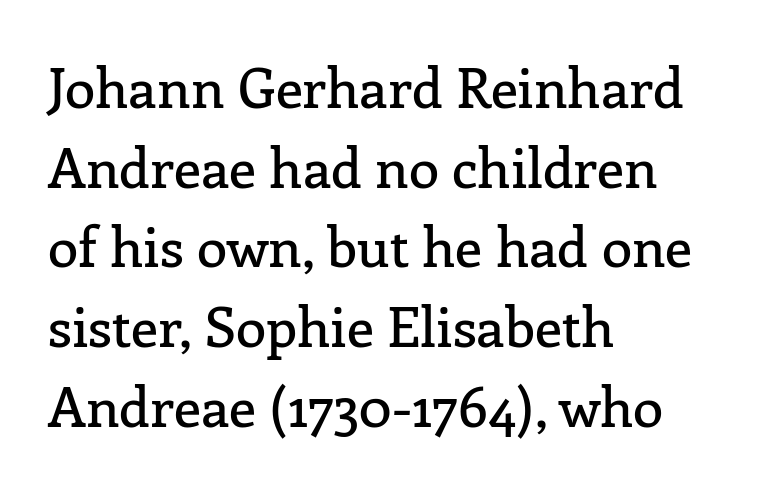
The image shows 55 px serif type, upright; set left-aligned, normal line spacing (1.45x), normal letter spacing, not underlined; low stroke contrast and a medium x-height.
